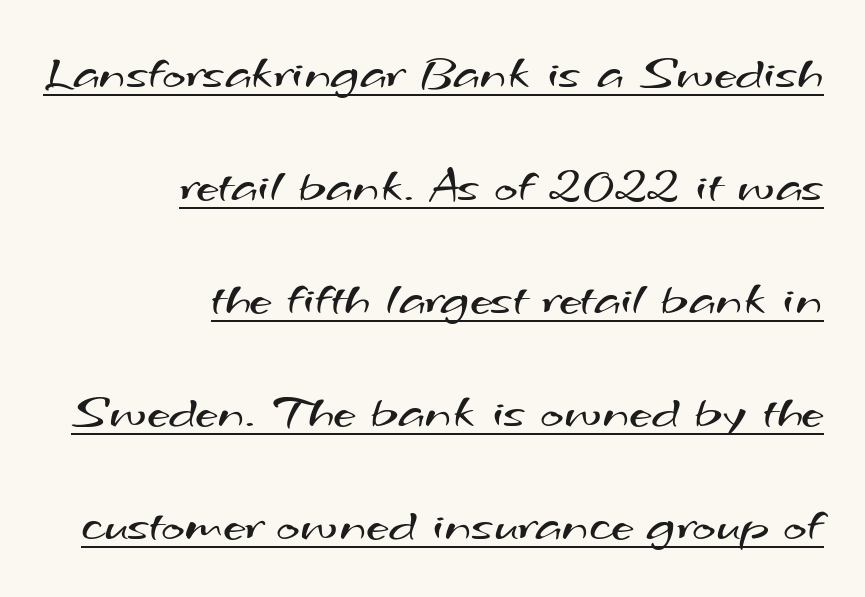
{"serif": "no", "bold": "no", "weight": "regular", "width": "wide", "stroke_contrast": "medium", "x_height": "small", "monospaced": "no", "underline": "yes", "align": "right", "line_spacing": "loose", "line_spacing_ratio": 2.26, "letter_spacing": "normal", "letter_spacing_em": 0.0, "glyph_px": 50}
